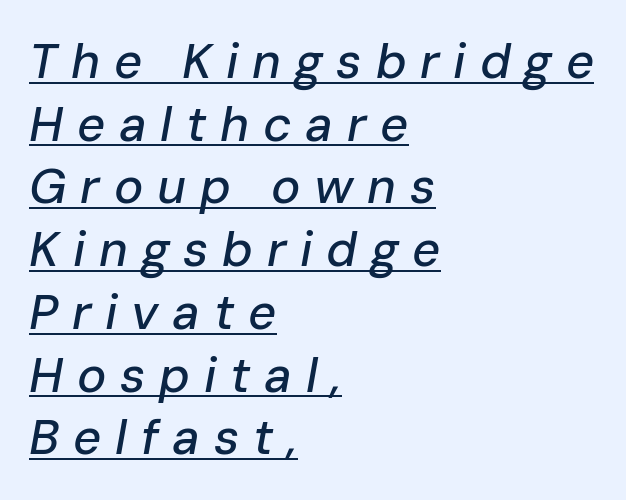
Students, observe the line beneath the letters — that is underlining. Each new line begins a customary step beneath the previous one. Think of a printed novel: that variable character pitch is what you see here. Students, note that the glyphs here are deliberately spaced far apart.
